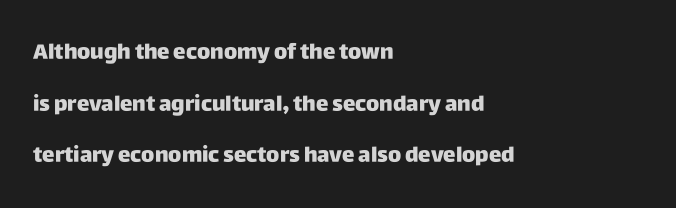
The image shows 21 px bold type, upright; set left-aligned, loose line spacing (2.46x), normal letter spacing, not underlined.
